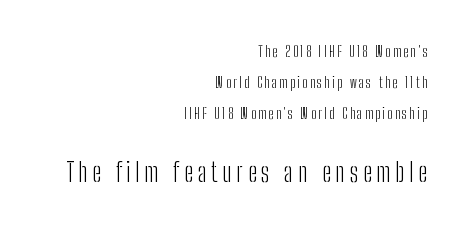
Nobody drew a line under any word here. Successive baselines arrive slowly, with a big drop between each. Caption: multi-line text, flush right, ragged left. No heavy texture on the line: the type isn't bold. It's the straight-up-and-down kind of type. The designer gave the closing block more size than the opening block.
